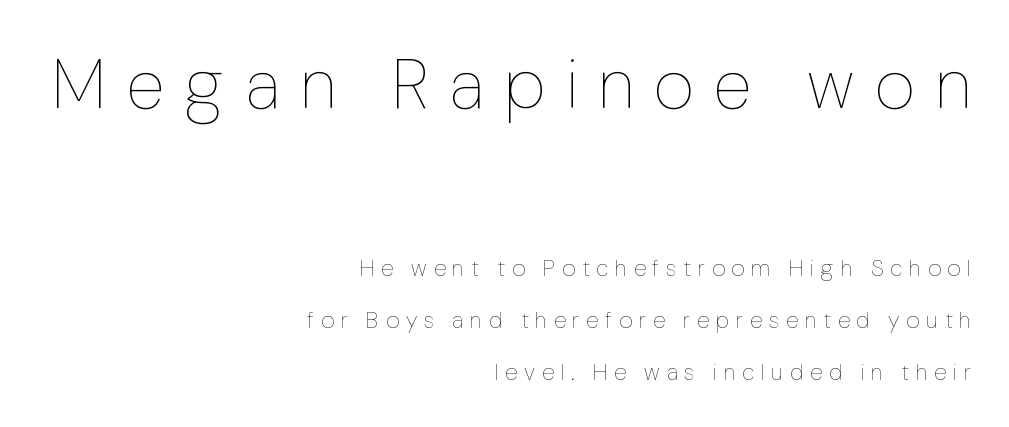
{"italic": "no", "bold": "no", "weight": "thin", "width": "normal", "stroke_contrast": "low", "x_height": "medium", "monospaced": "no", "underline": "no", "align": "right", "line_spacing": "loose", "line_spacing_ratio": 2.27, "letter_spacing": "wide", "letter_spacing_em": 0.29, "larger_block": "first", "size_ratio": 3.04, "glyph_px": 70}
